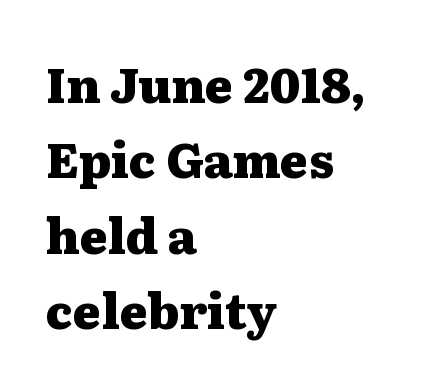
The image shows 48 px heavy, wide serif type, upright; set left-aligned, normal line spacing (1.57x), normal letter spacing, not underlined; medium stroke contrast and a medium x-height.
